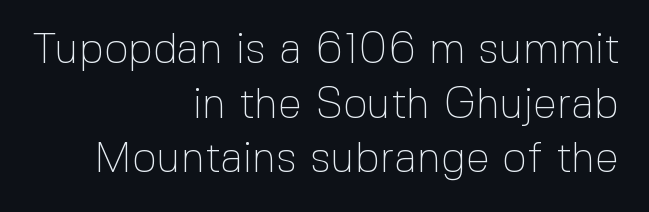
Think standard paragraph weight, or any step lighter than that. Tracking value appears to be zero — textbook default spacing. Typeset ragged left — the right edge is the straight one. One glance says typical: line gaps are just what's usual.
